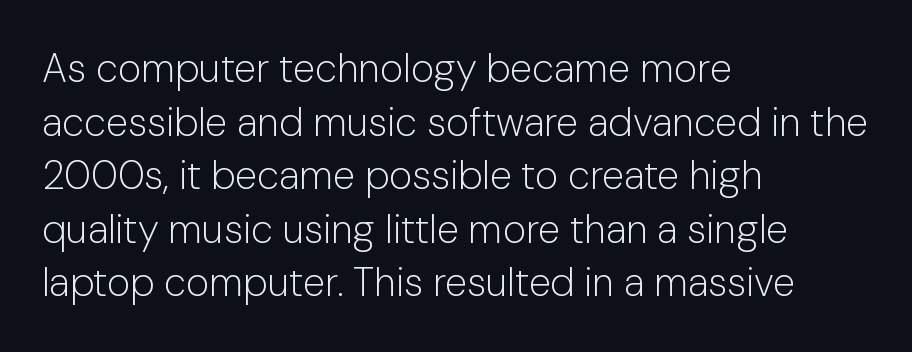
Q: Is the text bold? A: No.
Q: Is the text italic (slanted)? A: No, it is upright.
Q: Is the typeface a serif or a sans-serif typeface? A: Sans-serif.
Q: Is the text underlined? A: No.
Q: How is the paragraph aligned? A: Left-aligned.
Q: Is the spacing between letters normal or unusually wide? A: Normal.
Q: Is the spacing between lines tight, normal or loose? A: Normal.
Q: Width (condensed, normal, or wide)? A: Normal.
Q: Stroke contrast? A: Low.
Q: x-height? A: Medium.
Q: Monospaced? A: No.
